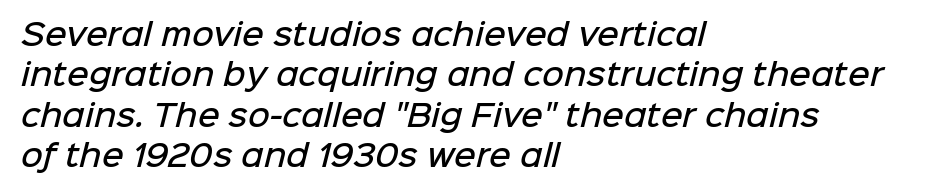
The image shows 30 px semibold sans-serif type; set left-aligned, normal line spacing (1.35x), normal letter spacing, not underlined; low stroke contrast and a medium x-height.
